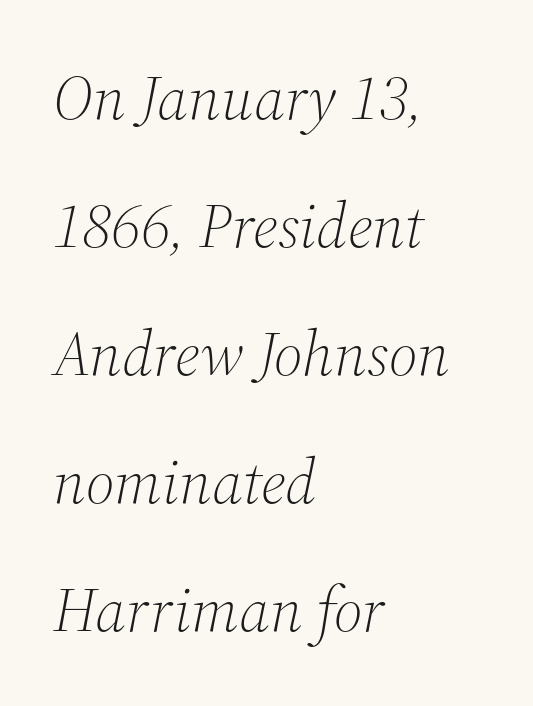
{"serif": "yes", "italic": "yes", "lean": "right", "slant_degrees": 12, "bold": "no", "weight": "light", "width": "normal", "stroke_contrast": "medium", "x_height": "medium", "monospaced": "no", "underline": "no", "align": "left", "line_spacing": "loose", "line_spacing_ratio": 2.03, "letter_spacing": "normal", "letter_spacing_em": 0.0, "glyph_px": 63}
